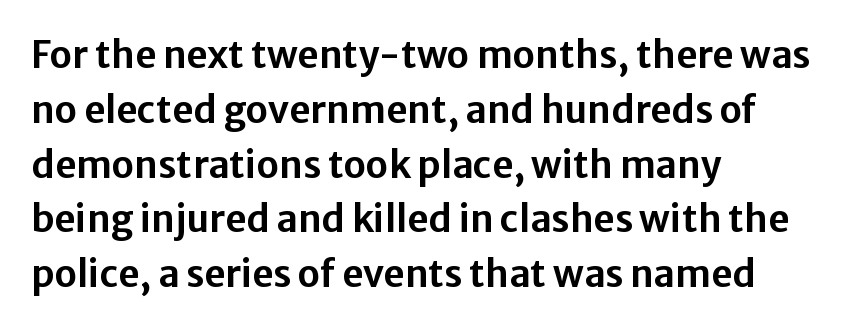
{"serif": "no", "italic": "no", "width": "normal", "stroke_contrast": "low", "x_height": "medium", "monospaced": "no", "underline": "no", "align": "left", "line_spacing": "normal", "line_spacing_ratio": 1.48, "letter_spacing": "normal", "letter_spacing_em": 0.0, "glyph_px": 37}
